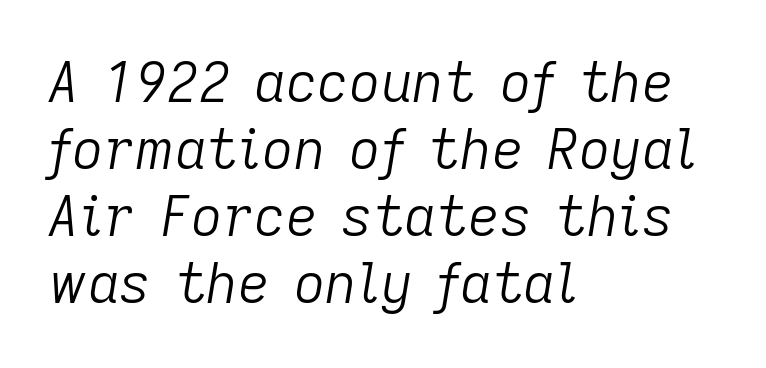
Caption: standard tracking, unaltered. Each line starts at the same left margin while the right side varies. A quiet, ordinary-to-light weight characterises the typeface. Yep, that's italic — everything's leaning. The space directly below the letters is spotless. The letters advance in unequal steps, a hallmark of proportional type.
